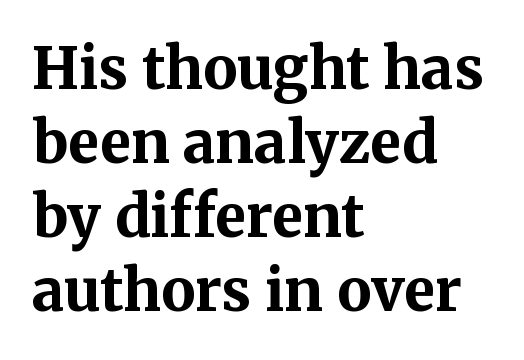
The face used here is proportionally spaced, like ordinary book or web type. Yep, those are serifs on the letters. The lettering holds an erect, upright posture throughout. Notice how thick the strokes are: this is what a full bold looks like.
